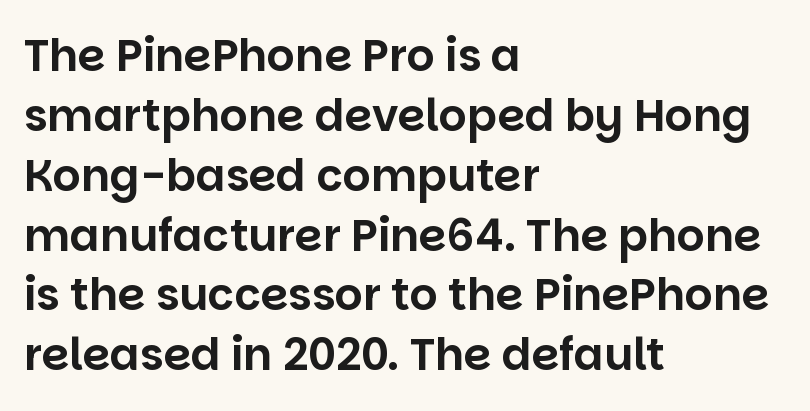
Q: Is the text italic (slanted)? A: No, it is upright.
Q: Is the typeface a serif or a sans-serif typeface? A: Sans-serif.
Q: Is the text underlined? A: No.
Q: How is the paragraph aligned? A: Left-aligned.
Q: Is the spacing between letters normal or unusually wide? A: Normal.
Q: Is the spacing between lines tight, normal or loose? A: Normal.
Q: Width (condensed, normal, or wide)? A: Normal.
Q: Stroke contrast? A: Low.
Q: x-height? A: Large.
Q: Monospaced? A: No.
